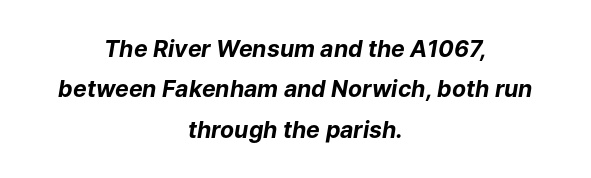
Q: Is the text bold? A: Yes.
Q: Is the text italic (slanted)? A: Yes, it leans right by about 9 degrees.
Q: Is the text underlined? A: No.
Q: How is the paragraph aligned? A: Centered.
Q: Is the spacing between letters normal or unusually wide? A: Normal.
